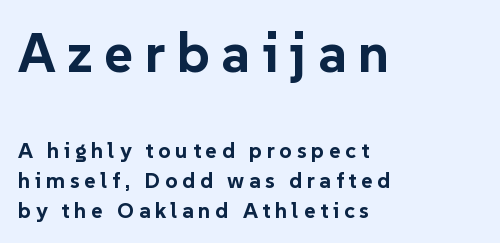
The passage shown is typed in a proportional face where columns would drift. Characters remain perfectly vertical along every line. The rendering anchors every line to the left-hand side. As a designer I'd log this as weight 700, bold. Line spacing here is normal. Tracking here is generous; glyphs stand well apart from one another.
